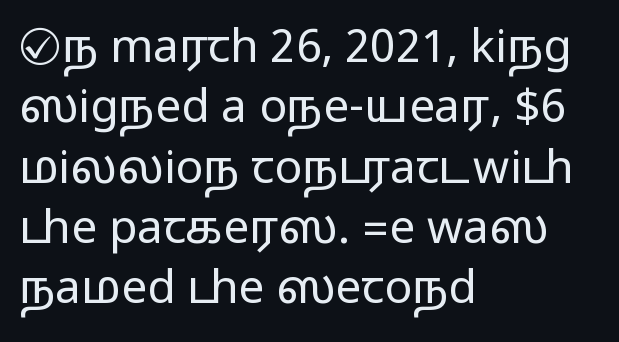
The specimen omits any rule beneath the text block's lines. Does extra space separate the letters? No, they use regular spacing. The typeface chosen for these lines omits serifs. Looks like regular typesetting: each glyph gets only the width it needs. The lines are quadded left. Posture: straight, roman, zero tilt.
